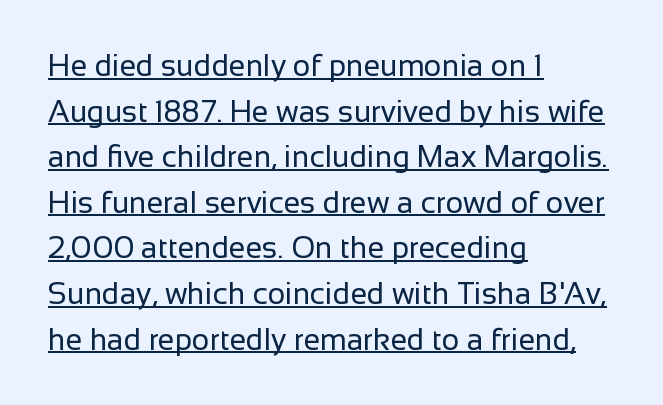
Q: Is the text bold? A: No.
Q: Is the text italic (slanted)? A: No, it is upright.
Q: Is the typeface a serif or a sans-serif typeface? A: Sans-serif.
Q: Is the text underlined? A: Yes.
Q: How is the paragraph aligned? A: Left-aligned.
Q: Is the spacing between letters normal or unusually wide? A: Normal.
Q: Is the spacing between lines tight, normal or loose? A: Normal.
Q: Width (condensed, normal, or wide)? A: Normal.
Q: Stroke contrast? A: Low.
Q: x-height? A: Medium.
Q: Monospaced? A: No.
